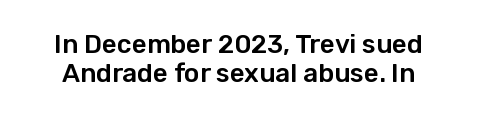
The image shows 26 px text type, upright; set tight line spacing (1.1x), normal letter spacing, not underlined.
